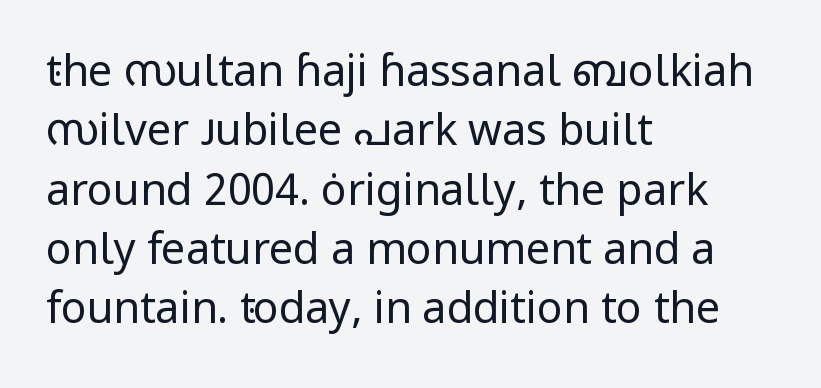
{"serif": "no", "italic": "no", "bold": "no", "weight": "regular", "width": "normal", "stroke_contrast": "low", "x_height": "medium", "monospaced": "no", "underline": "no", "align": "left", "line_spacing": "normal", "line_spacing_ratio": 1.38, "letter_spacing": "normal", "letter_spacing_em": 0.0, "glyph_px": 43}
